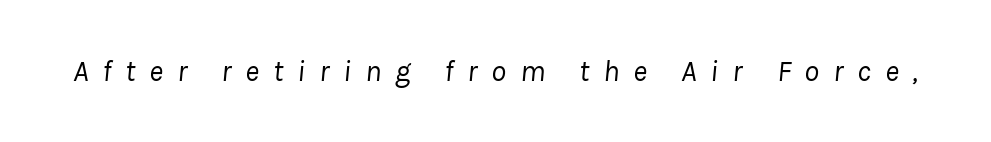
Q: Is the text bold? A: No.
Q: Is the text italic (slanted)? A: Yes, it leans right by about 8 degrees.
Q: Is the text underlined? A: No.
Q: Is the spacing between letters normal or unusually wide? A: Unusually wide.
Q: Width (condensed, normal, or wide)? A: Normal.
Q: Stroke contrast? A: Low.
Q: x-height? A: Medium.
Q: Monospaced? A: No.
